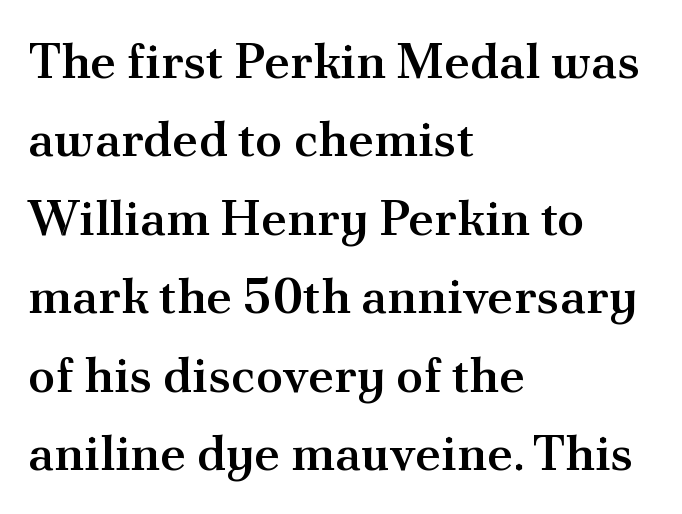
Q: Is the text bold? A: Semi-bold.
Q: Is the text italic (slanted)? A: No, it is upright.
Q: Is the typeface a serif or a sans-serif typeface? A: Serif.
Q: Is the text underlined? A: No.
Q: How is the paragraph aligned? A: Left-aligned.
Q: Is the spacing between letters normal or unusually wide? A: Normal.
Q: Is the spacing between lines tight, normal or loose? A: Normal.
Q: Width (condensed, normal, or wide)? A: Normal.
Q: Stroke contrast? A: Medium.
Q: x-height? A: Small.
Q: Monospaced? A: No.
